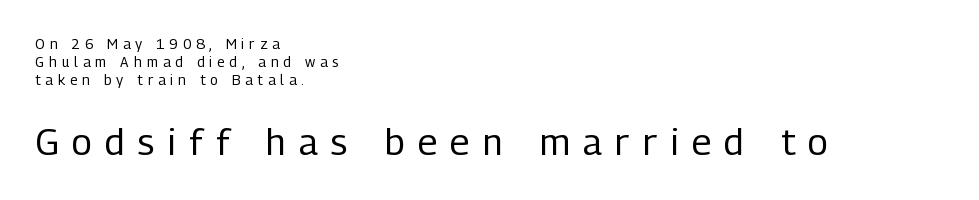
The image shows 37 px regular-weight, condensed sans-serif type, upright; set left-aligned, normal line spacing (1.3x), unusually wide letter spacing (+0.36 em), not underlined; the second (bottom) block is 2.64x larger; low stroke contrast and a medium x-height.
